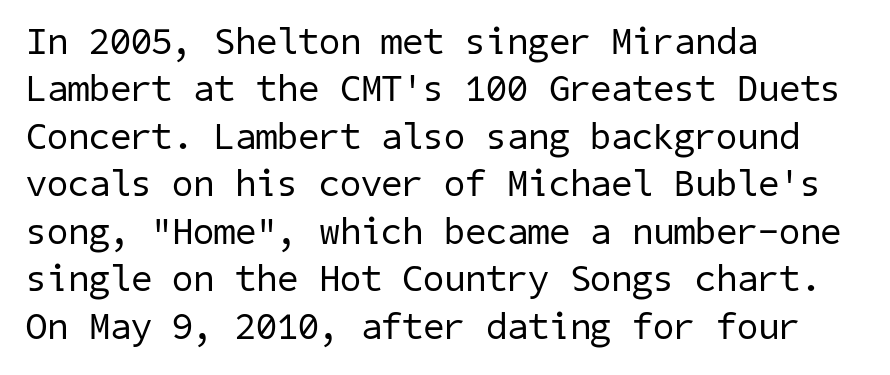
{"serif": "no", "bold": "no", "weight": "regular", "width": "normal", "stroke_contrast": "low", "x_height": "medium", "underline": "no", "align": "left", "line_spacing": "normal", "line_spacing_ratio": 1.25, "letter_spacing": "normal", "letter_spacing_em": 0.0, "glyph_px": 38}
